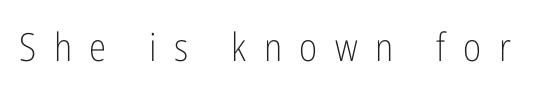
Heaviness? Minimal to ordinary, like unemphasized prose. A roman cut, with each character standing at attention. Just letters on the line, the space beneath them empty. The face used here is proportionally spaced, like ordinary book or web type. Font category for this specimen: sans-serif. Tracking here is generous; glyphs stand well apart from one another.
